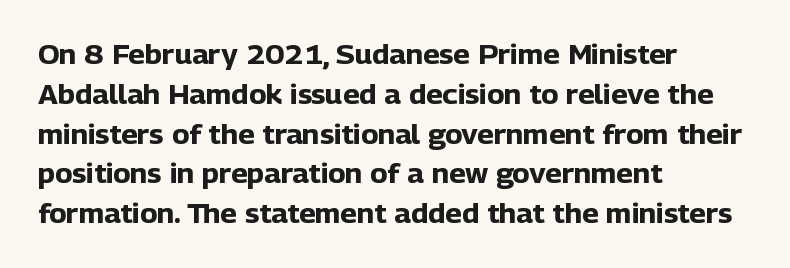
The image shows 26 px bold type, upright; set left-aligned, normal line spacing (1.53x), normal letter spacing, not underlined.
